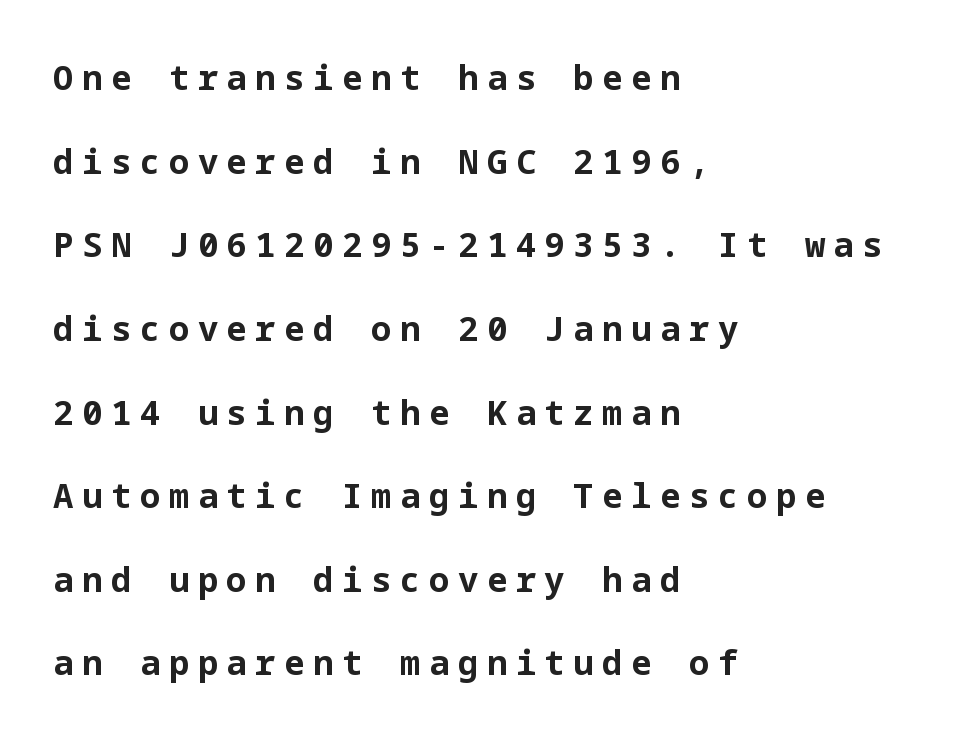
Q: Is the text bold? A: Yes.
Q: Is the text italic (slanted)? A: No, it is upright.
Q: Is the typeface a serif or a sans-serif typeface? A: Sans-serif.
Q: Is the text underlined? A: No.
Q: How is the paragraph aligned? A: Left-aligned.
Q: Is the spacing between letters normal or unusually wide? A: Unusually wide.
Q: Is the spacing between lines tight, normal or loose? A: Loose.
Q: Width (condensed, normal, or wide)? A: Normal.
Q: Stroke contrast? A: Low.
Q: x-height? A: Medium.
